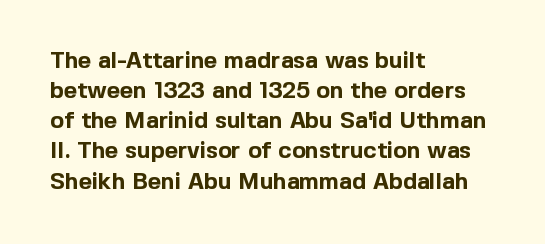
Q: Is the text bold? A: Yes.
Q: Is the text italic (slanted)? A: No, it is upright.
Q: Is the text underlined? A: No.
Q: How is the paragraph aligned? A: Left-aligned.
Q: Is the spacing between letters normal or unusually wide? A: Normal.
Q: Is the spacing between lines tight, normal or loose? A: Normal.
